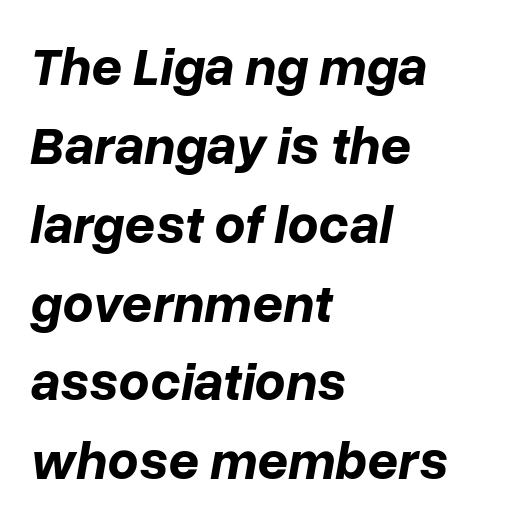
You could not count columns in this text — the font is proportionally spaced. Yep, that's italic — everything's leaning. Compared with typical body copy, the letter spacing here is the same. Any mark beneath the type? The region is blank. Students, this is bold: see how much ink each stroke carries.
